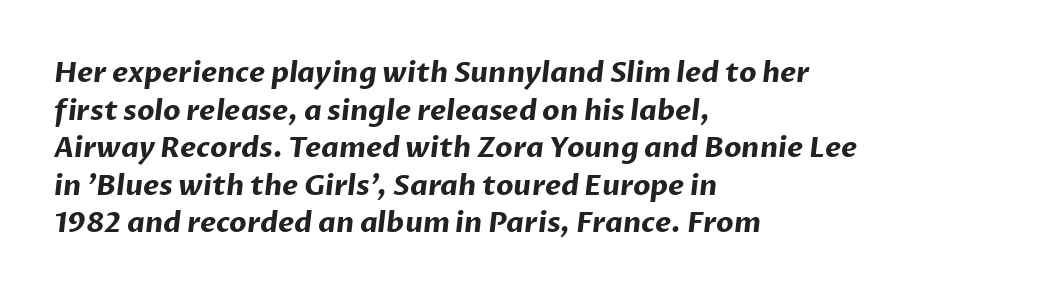
{"serif": "no", "bold": "yes", "weight": "bold", "width": "normal", "stroke_contrast": "low", "x_height": "medium", "monospaced": "no", "underline": "no", "align": "left", "line_spacing": "normal", "line_spacing_ratio": 1.34, "letter_spacing": "normal", "letter_spacing_em": 0.0, "glyph_px": 28}
